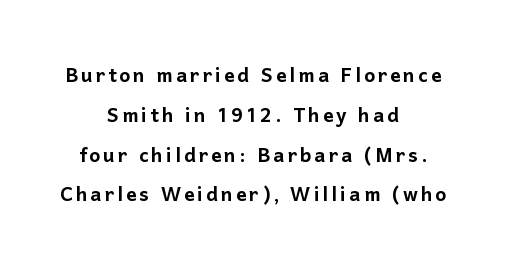
Q: Is the text italic (slanted)? A: No, it is upright.
Q: Is the text underlined? A: No.
Q: How is the paragraph aligned? A: Centered.
Q: Is the spacing between lines tight, normal or loose? A: Normal.
